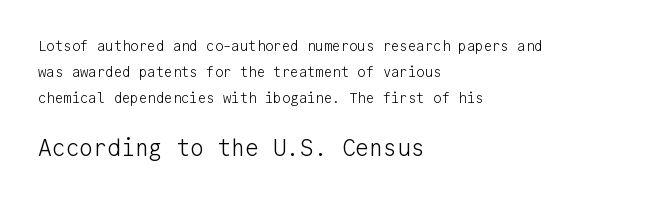
The image shows 23 px text type, upright; set left-aligned, line spacing 1.87x, normal letter spacing, not underlined; the second (bottom) block is 1.64x larger.
